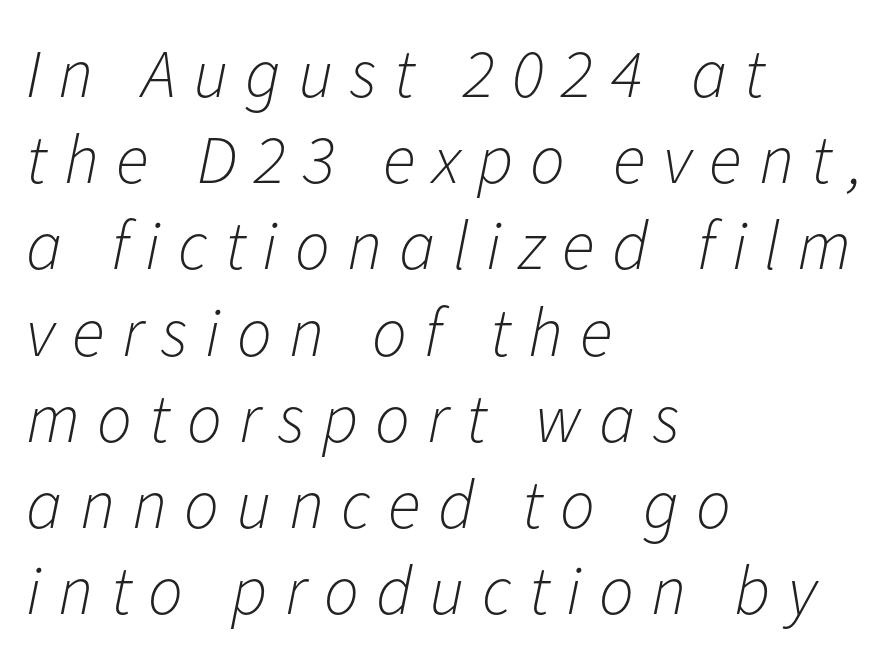
Q: Is the text bold? A: No.
Q: Is the text italic (slanted)? A: Yes, it leans right by about 11 degrees.
Q: Is the text underlined? A: No.
Q: How is the paragraph aligned? A: Left-aligned.
Q: Is the spacing between letters normal or unusually wide? A: Unusually wide.
Q: Is the spacing between lines tight, normal or loose? A: Normal.
Q: Width (condensed, normal, or wide)? A: Normal.
Q: Stroke contrast? A: Low.
Q: x-height? A: Medium.
Q: Monospaced? A: No.
